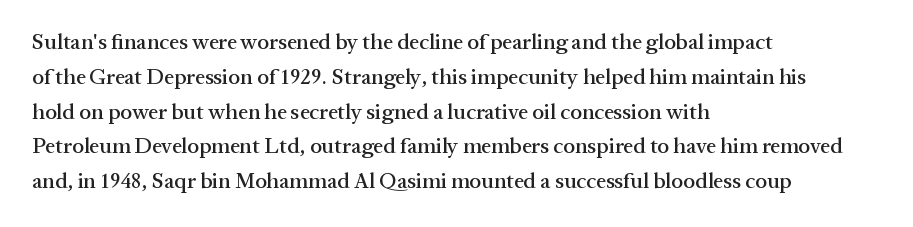
Q: Is the text italic (slanted)? A: No, it is upright.
Q: Is the text underlined? A: No.
Q: How is the paragraph aligned? A: Left-aligned.
Q: Is the spacing between letters normal or unusually wide? A: Normal.
Q: Is the spacing between lines tight, normal or loose? A: Normal.
